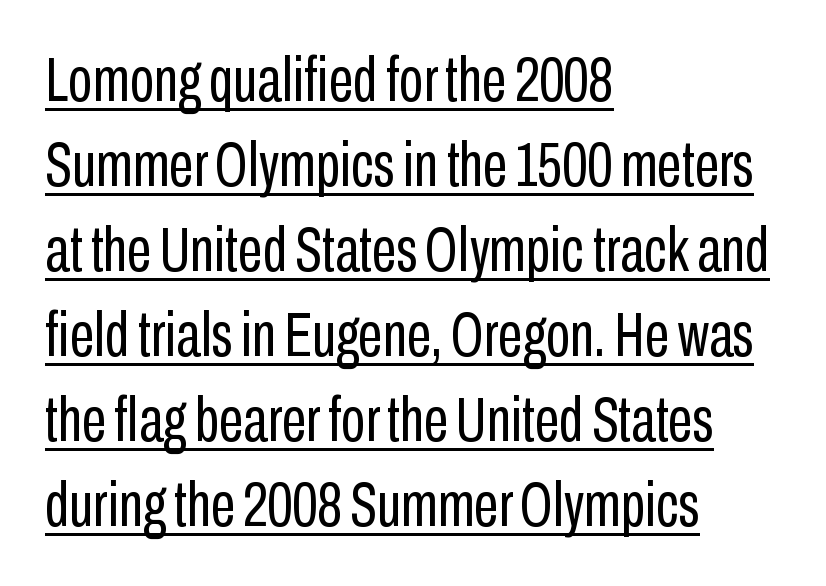
Q: Is the text bold? A: No.
Q: Is the text italic (slanted)? A: No, it is upright.
Q: Is the typeface a serif or a sans-serif typeface? A: Sans-serif.
Q: Is the text underlined? A: Yes.
Q: How is the paragraph aligned? A: Left-aligned.
Q: Is the spacing between letters normal or unusually wide? A: Normal.
Q: Is the spacing between lines tight, normal or loose? A: Normal.
Q: Width (condensed, normal, or wide)? A: Condensed.
Q: Stroke contrast? A: Low.
Q: x-height? A: Medium.
Q: Monospaced? A: No.
